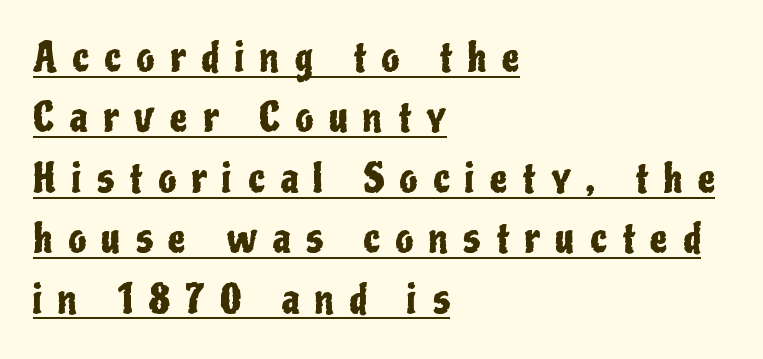
The image shows 39 px condensed sans-serif type, upright; set left-aligned, normal line spacing (1.55x), unusually wide letter spacing (+0.4 em), underlined; low stroke contrast and a medium x-height.
